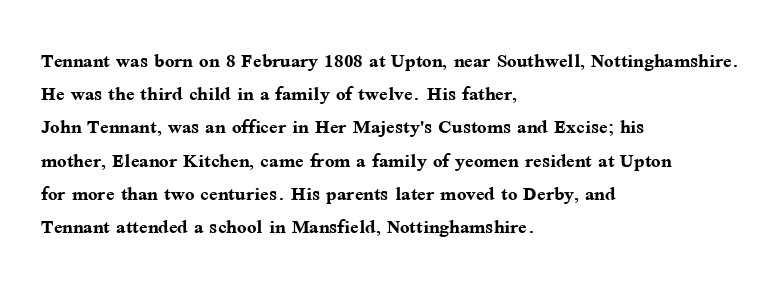
One-word summary of the alignment: left. Compared with an ordinary text face, these strokes are far heavier — a full bold. Interline gaps are of average width in this sample. Letter spacing: default. The baseline area is clear. The letters stand upright; this is a roman face.
